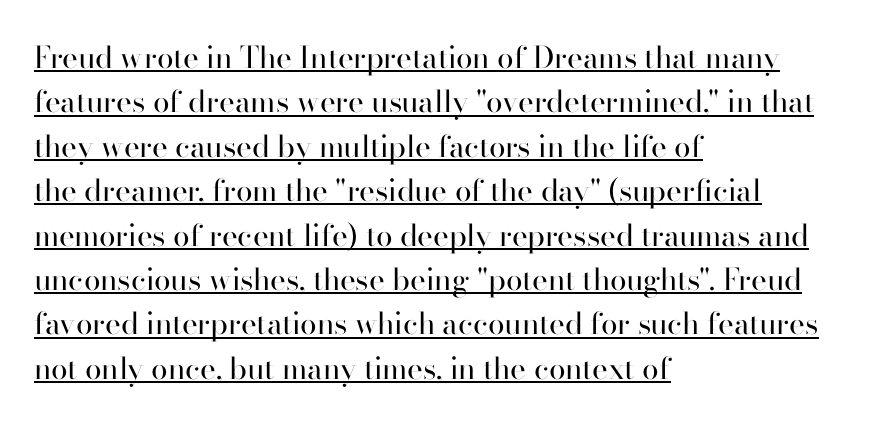
Q: Is the text bold? A: No.
Q: Is the text italic (slanted)? A: No, it is upright.
Q: Is the typeface a serif or a sans-serif typeface? A: Serif.
Q: Is the text underlined? A: Yes.
Q: How is the paragraph aligned? A: Left-aligned.
Q: Is the spacing between letters normal or unusually wide? A: Normal.
Q: Is the spacing between lines tight, normal or loose? A: Normal.
Q: Width (condensed, normal, or wide)? A: Normal.
Q: Stroke contrast? A: High.
Q: x-height? A: Small.
Q: Monospaced? A: No.
